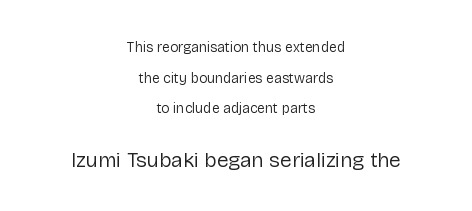
Q: Is the text bold? A: No.
Q: Is the text italic (slanted)? A: No, it is upright.
Q: Is the text underlined? A: No.
Q: How is the paragraph aligned? A: Centered.
Q: Is the spacing between letters normal or unusually wide? A: Normal.
Q: Is the spacing between lines tight, normal or loose? A: Loose.
Q: Which block of text is set in a larger size, the first (top) or the second (bottom)? A: The second (bottom) one.
